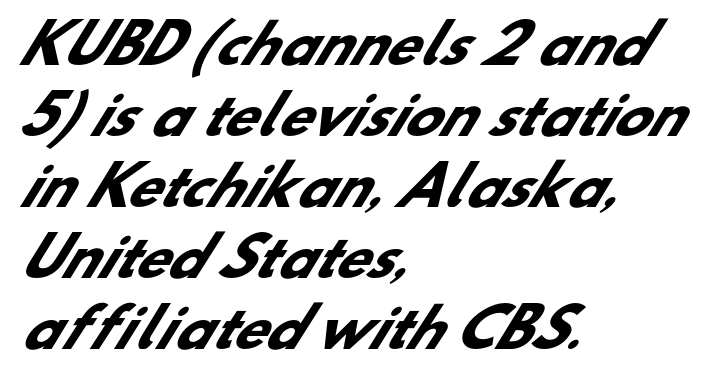
Each word holds together tightly as a unit, with standard inter-letter gaps. Looks like regular typesetting: each glyph gets only the width it needs. The block of text has a typical density, with ordinary space between rows. Compared with a centered layout, this one pins lines to the left instead.
